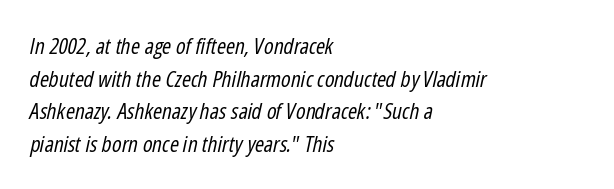
The image shows 22 px text type, italic (leaning right); set left-aligned, normal line spacing (1.48x), normal letter spacing, not underlined.
